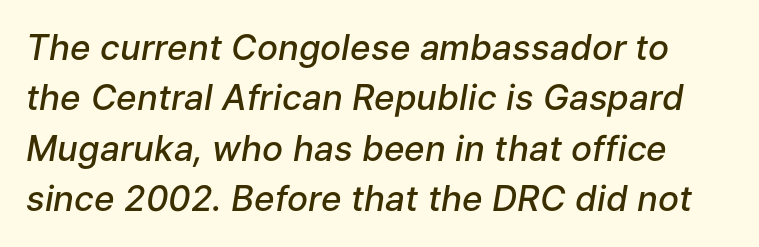
Q: Is the text bold? A: Semi-bold.
Q: Is the text italic (slanted)? A: Yes, it leans right by about 9 degrees.
Q: Is the text underlined? A: No.
Q: Is the spacing between letters normal or unusually wide? A: Normal.
Q: Is the spacing between lines tight, normal or loose? A: Normal.
Q: Width (condensed, normal, or wide)? A: Normal.
Q: Stroke contrast? A: Low.
Q: x-height? A: Medium.
Q: Monospaced? A: No.
